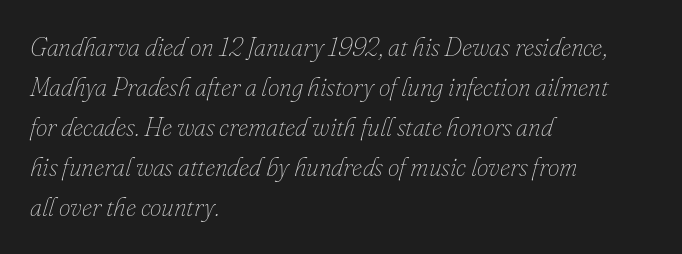
The image shows 26 px text type, italic (leaning right); set left-aligned, normal line spacing (1.54x), normal letter spacing, not underlined.
